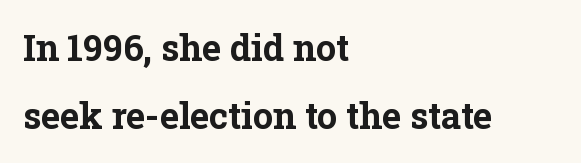
Posture: upright roman. Here the designer chose a conventional face with non-uniform glyph widths. A bare baseline throughout the passage. You can tell from the footed stems that serif type was used. Standard letterfit; no display-style spreading of the glyphs. Strokes here are thick enough to call this a true bold.
